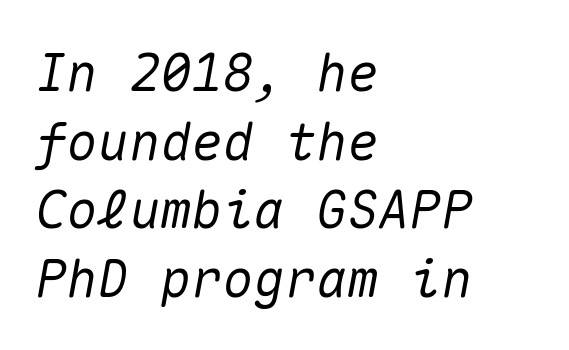
The image shows 52 px text type, italic (leaning right), monospaced; set left-aligned, normal line spacing (1.32x), normal letter spacing, not underlined; medium stroke contrast and a medium x-height.
